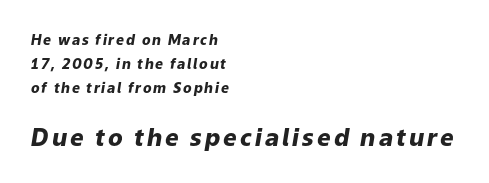
{"italic": "yes", "lean": "right", "slant_degrees": 9, "bold": "yes", "underline": "no", "align": "left", "line_spacing": "normal", "line_spacing_ratio": 1.7, "larger_block": "second", "size_ratio": 1.71, "glyph_px": 24}
